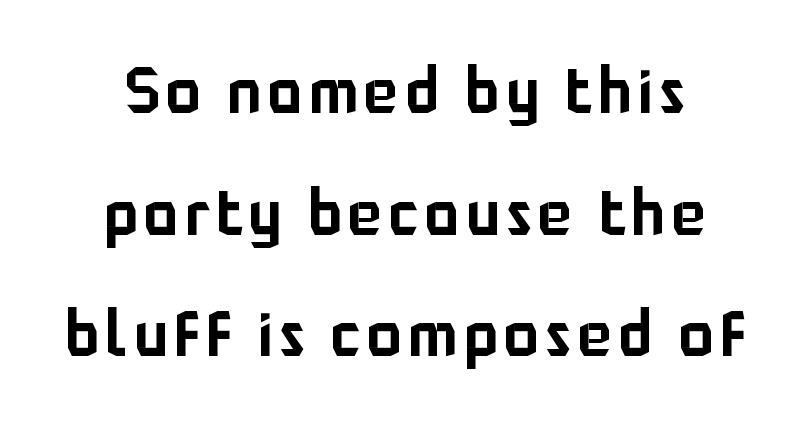
Q: Is the text italic (slanted)? A: No, it is upright.
Q: Is the typeface a serif or a sans-serif typeface? A: Sans-serif.
Q: Is the text underlined? A: No.
Q: Is the spacing between lines tight, normal or loose? A: Loose.
Q: Width (condensed, normal, or wide)? A: Normal.
Q: Stroke contrast? A: Low.
Q: x-height? A: Medium.
Q: Monospaced? A: No.
